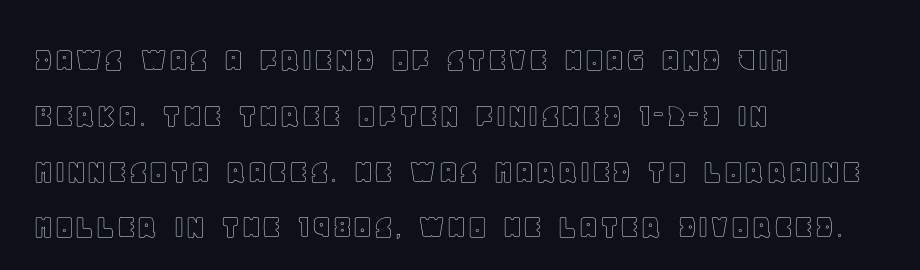
Designer's note — italics off, roman on. Horizontal bands of white between lines are of average thickness. Words float on clear page, feet unadorned. Is this a fixed-width face? No — the glyphs have proportional, varying widths. Look at the tracking — it's just the regular setting, nothing added.
